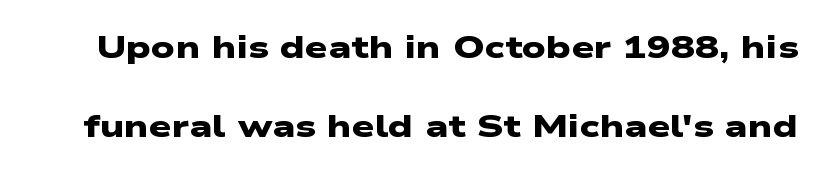
Q: Is the text bold? A: Yes.
Q: Is the typeface a serif or a sans-serif typeface? A: Sans-serif.
Q: Is the text underlined? A: No.
Q: Is the spacing between letters normal or unusually wide? A: Normal.
Q: Is the spacing between lines tight, normal or loose? A: Loose.
Q: Width (condensed, normal, or wide)? A: Wide.
Q: Stroke contrast? A: Low.
Q: x-height? A: Medium.
Q: Monospaced? A: No.
